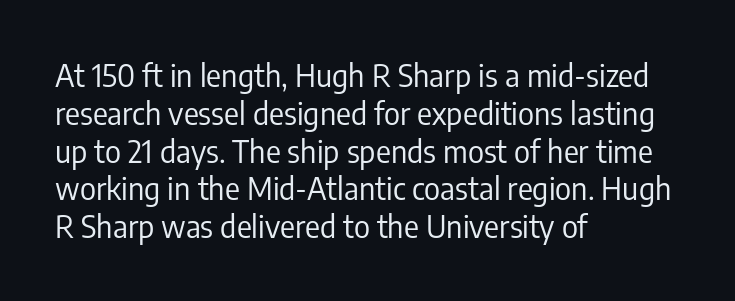
Q: Is the text bold? A: No.
Q: Is the text italic (slanted)? A: No, it is upright.
Q: Is the typeface a serif or a sans-serif typeface? A: Sans-serif.
Q: Is the text underlined? A: No.
Q: How is the paragraph aligned? A: Left-aligned.
Q: Is the spacing between letters normal or unusually wide? A: Normal.
Q: Width (condensed, normal, or wide)? A: Condensed.
Q: Stroke contrast? A: Low.
Q: x-height? A: Medium.
Q: Monospaced? A: No.
